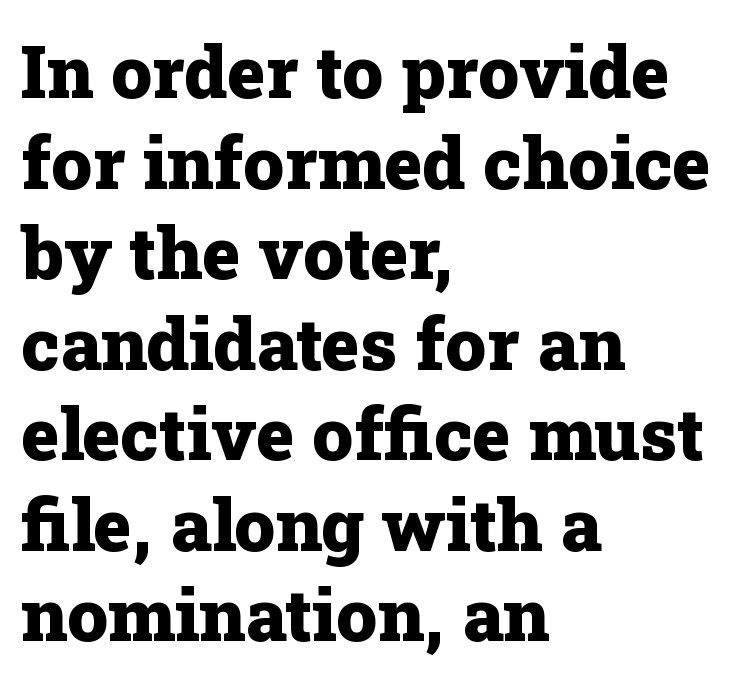
Q: Is the text bold? A: Yes.
Q: Is the text italic (slanted)? A: No, it is upright.
Q: Is the typeface a serif or a sans-serif typeface? A: Serif.
Q: Is the text underlined? A: No.
Q: How is the paragraph aligned? A: Left-aligned.
Q: Is the spacing between letters normal or unusually wide? A: Normal.
Q: Width (condensed, normal, or wide)? A: Normal.
Q: Stroke contrast? A: Low.
Q: x-height? A: Medium.
Q: Monospaced? A: No.
